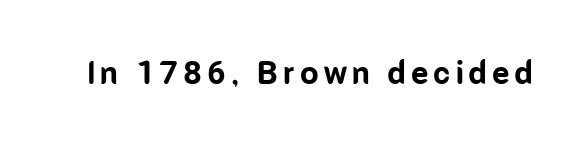
This sample uses an upright cut, with every glyph sitting square on the baseline. Is this a fixed-width face? No — the glyphs have proportional, varying widths. You can tell from the bare stems that sans-serif type was used. Beneath every word, the page is bare. Its strokes are broad and dark, the hallmark of bold type.
